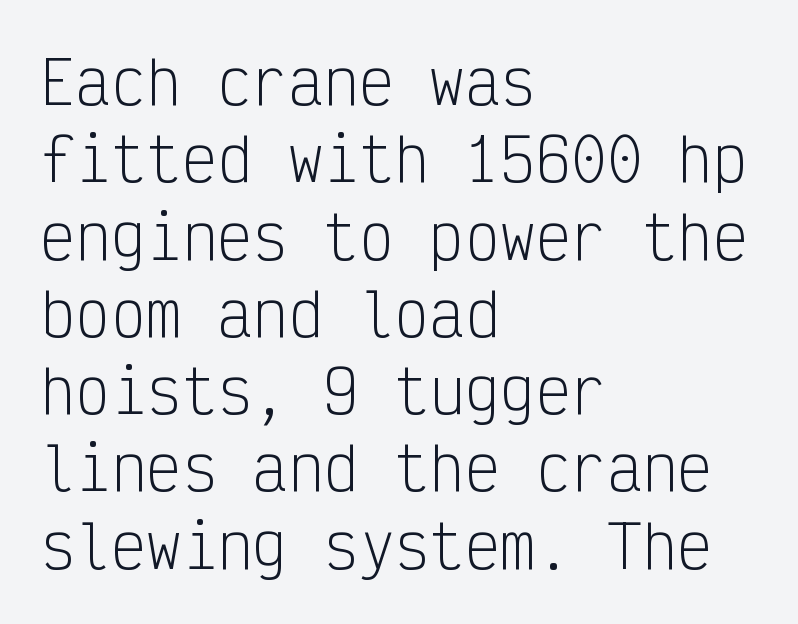
The image shows 59 px light, condensed sans-serif type, upright, monospaced; set left-aligned, normal line spacing (1.31x), normal letter spacing, not underlined; low stroke contrast and a medium x-height.
